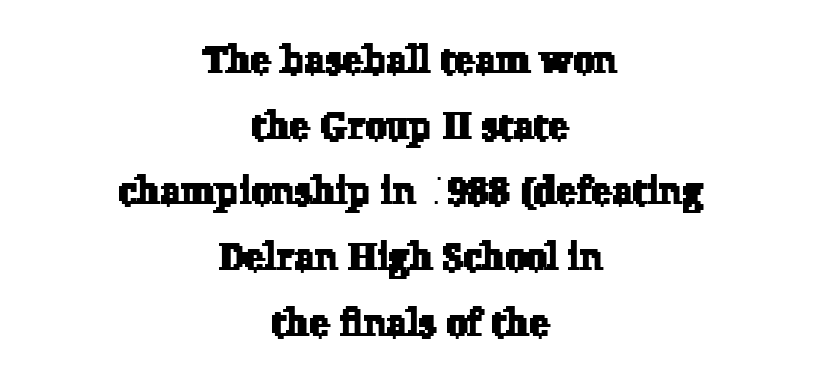
The image shows 38 px serif type; set centered, line spacing 1.73x, normal letter spacing, not underlined; low stroke contrast and a medium x-height.
